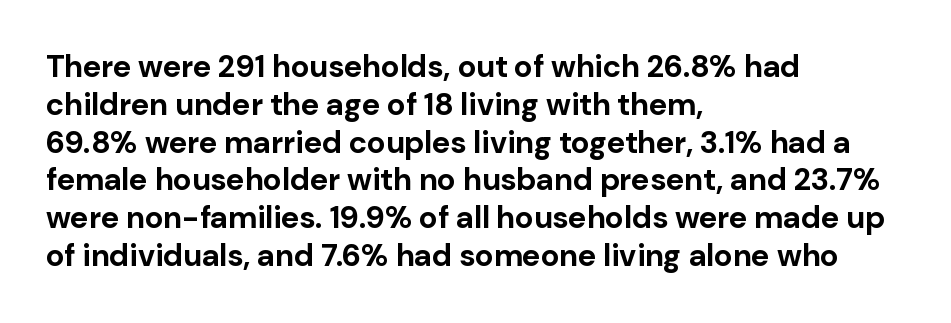
The image shows 31 px bold sans-serif type, upright; set left-aligned, line spacing 1.22x, normal letter spacing, not underlined; low stroke contrast and a medium x-height.
